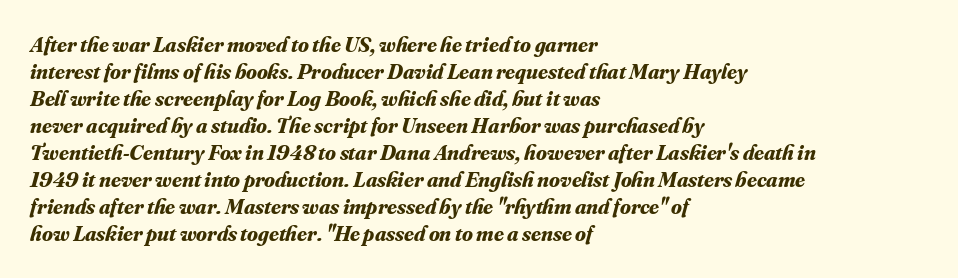
The image shows 22 px bold type, italic (leaning right); set left-aligned, line spacing 1.23x, normal letter spacing, not underlined.
